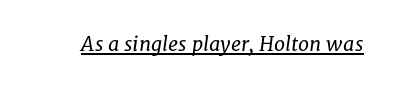
{"italic": "yes", "lean": "right", "slant_degrees": 8, "bold": "no", "underline": "yes", "letter_spacing": "normal", "letter_spacing_em": 0.0, "glyph_px": 20}
